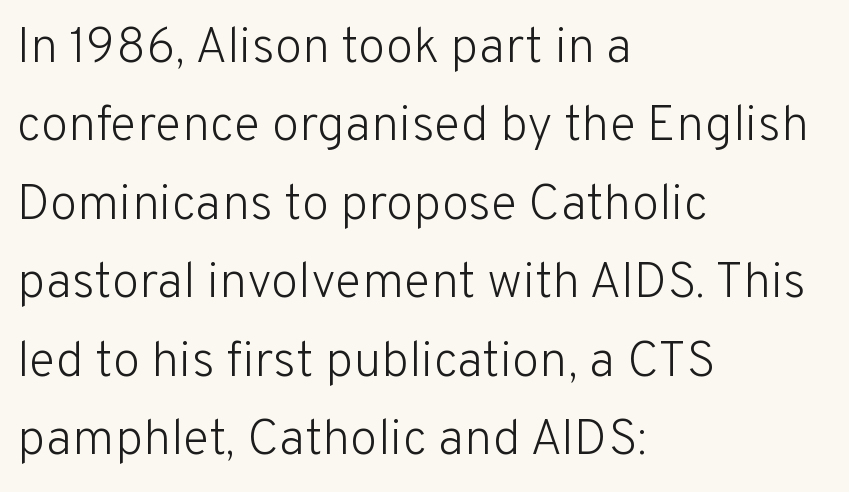
The image shows 50 px light sans-serif type, upright; set left-aligned, normal line spacing (1.57x), normal letter spacing, not underlined; low stroke contrast and a medium x-height.
